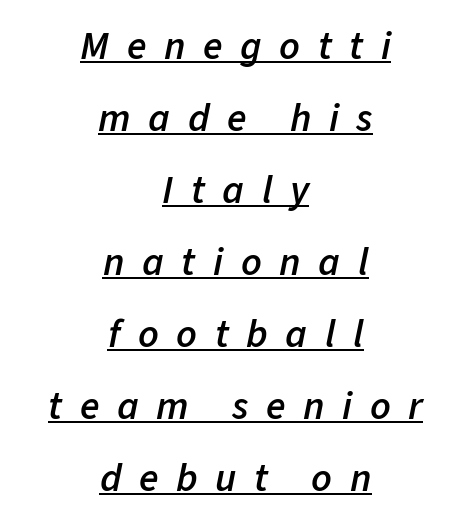
Bold? Not quite — semibold, heavier than regular but stopping short. Beneath each row of characters lies a ruled line. A typesetter would mark this as italic. This sample has the flowing, uneven cadence of proportional lettering. Notice how the passage keeps no hard edge, just a central spine. Someone cranked the tracking dial way up on this one.
